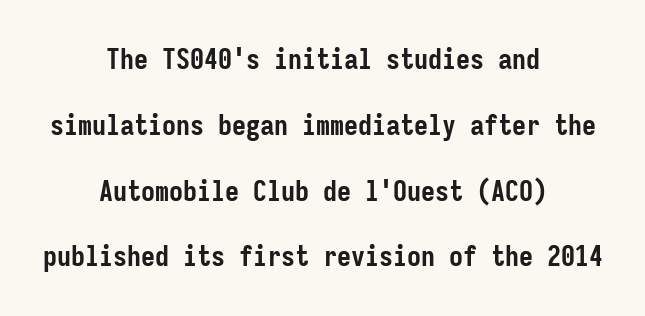
Q: Is the text bold? A: Yes.
Q: Is the text italic (slanted)? A: No, it is upright.
Q: Is the typeface a serif or a sans-serif typeface? A: Sans-serif.
Q: Is the text underlined? A: No.
Q: How is the paragraph aligned? A: Centered.
Q: Is the spacing between letters normal or unusually wide? A: Normal.
Q: Is the spacing between lines tight, normal or loose? A: Loose.
Q: Width (condensed, normal, or wide)? A: Condensed.
Q: Stroke contrast? A: Low.
Q: x-height? A: Medium.
Q: Monospaced? A: Yes.
